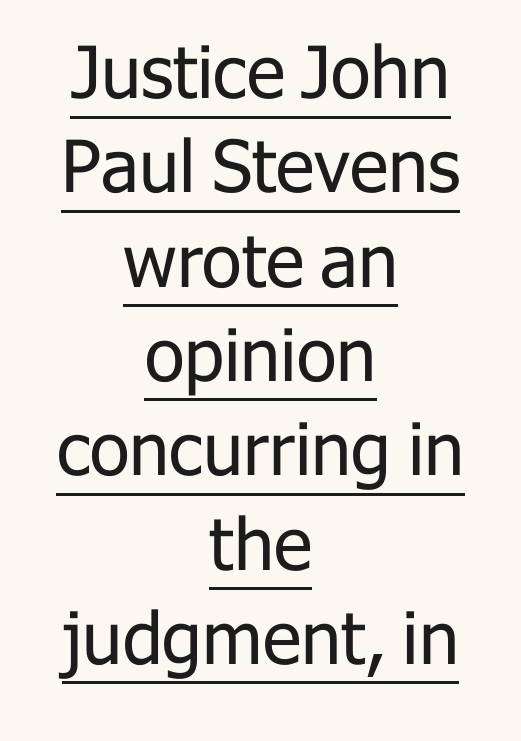
{"serif": "no", "italic": "no", "bold": "no", "weight": "regular", "width": "normal", "stroke_contrast": "low", "x_height": "medium", "monospaced": "no", "underline": "yes", "align": "center", "line_spacing": "normal", "line_spacing_ratio": 1.31, "letter_spacing": "normal", "letter_spacing_em": 0.0, "glyph_px": 72}
